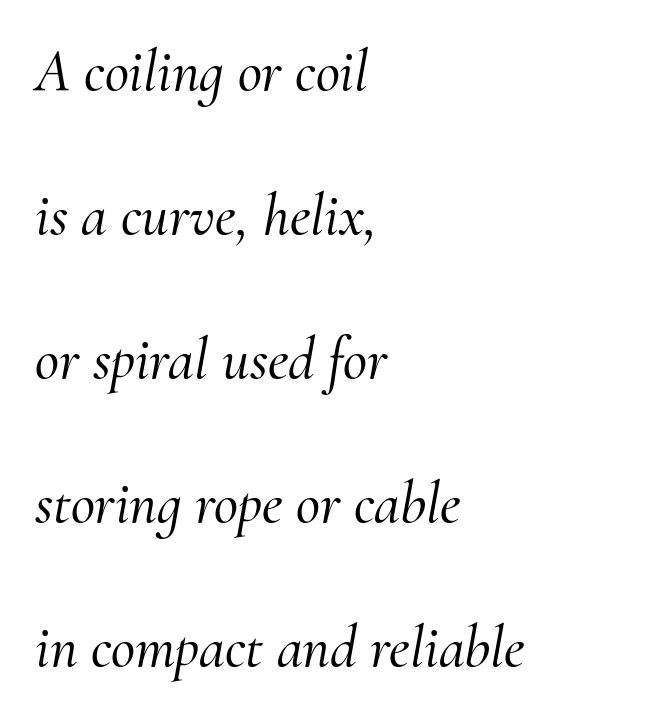
Q: Is the text italic (slanted)? A: Yes, it leans right by about 10 degrees.
Q: Is the typeface a serif or a sans-serif typeface? A: Serif.
Q: Is the text underlined? A: No.
Q: How is the paragraph aligned? A: Left-aligned.
Q: Is the spacing between letters normal or unusually wide? A: Normal.
Q: Is the spacing between lines tight, normal or loose? A: Loose.
Q: Width (condensed, normal, or wide)? A: Normal.
Q: Stroke contrast? A: Medium.
Q: x-height? A: Small.
Q: Monospaced? A: No.
